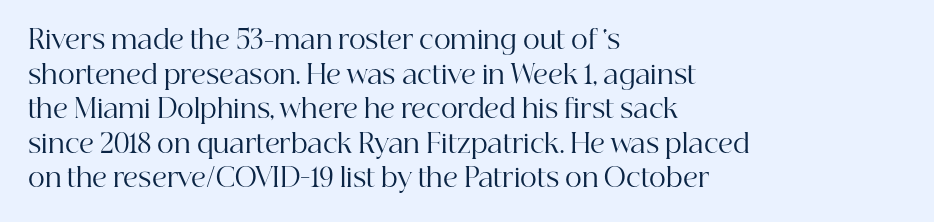
The image shows 26 px text type, upright; set left-aligned, normal line spacing (1.33x), normal letter spacing, not underlined.
